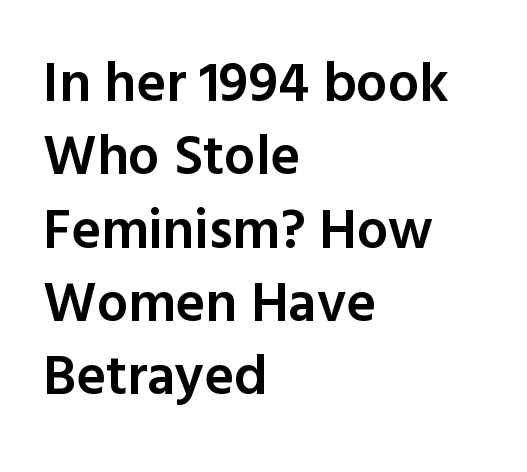
Upright lettering throughout. Glance below the letters and you will spot only blank space. A typesetter would call this zero additional tracking. Note the varied advance widths — an 'i' is clearly narrower than an 'm'.
